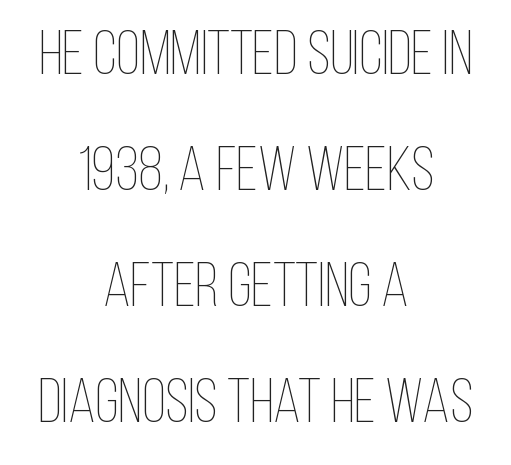
Q: Is the text bold? A: No.
Q: Is the text italic (slanted)? A: No, it is upright.
Q: Is the text underlined? A: No.
Q: How is the paragraph aligned? A: Centered.
Q: Is the spacing between letters normal or unusually wide? A: Normal.
Q: Width (condensed, normal, or wide)? A: Condensed.
Q: Stroke contrast? A: Low.
Q: x-height? A: Large.
Q: Monospaced? A: No.
